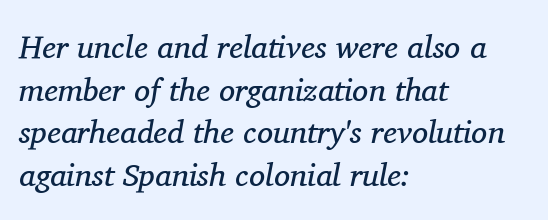
{"serif": "yes", "italic": "yes", "lean": "right", "slant_degrees": 11, "bold": "no", "weight": "regular", "width": "normal", "stroke_contrast": "medium", "x_height": "medium", "monospaced": "no", "underline": "no", "align": "left", "line_spacing": "normal", "line_spacing_ratio": 1.33, "letter_spacing": "normal", "letter_spacing_em": 0.0, "glyph_px": 32}
